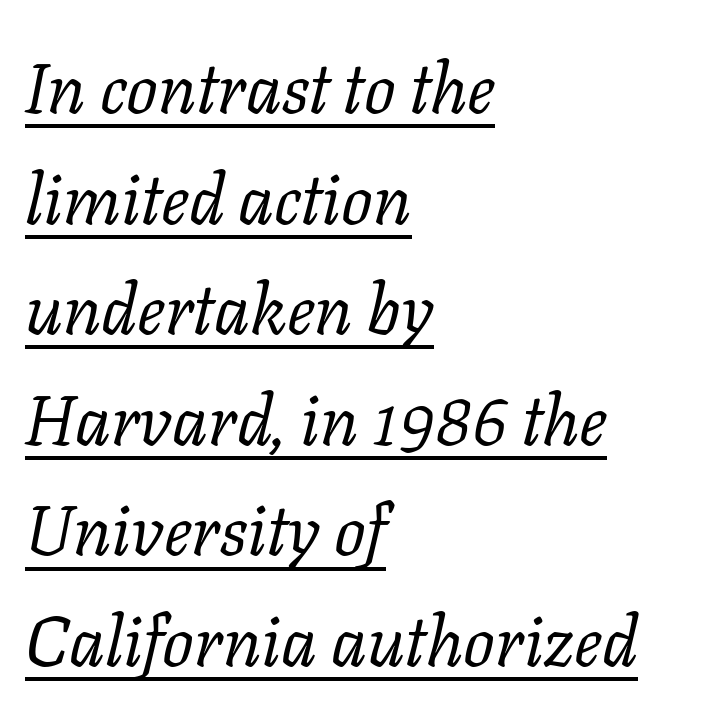
Tracking here is standard; glyphs follow each other at the usual distance. In terms of leading, this rendering sits right in the middle. This sample uses a serif face. These lines are rendered in a variable-pitch font. The weight would be labelled regular, book, light, or lighter still. Italic? Definitely — the glyphs are oblique.
